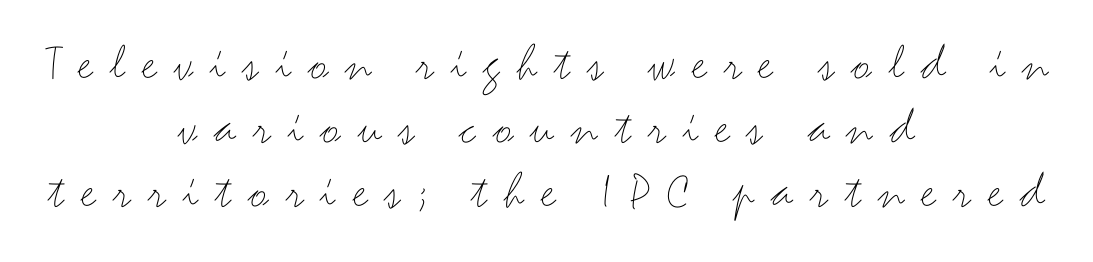
The image shows 53 px thin, wide sans-serif type; set centered, line spacing 1.21x, unusually wide letter spacing (+0.32 em), not underlined; medium stroke contrast and a small x-height.
